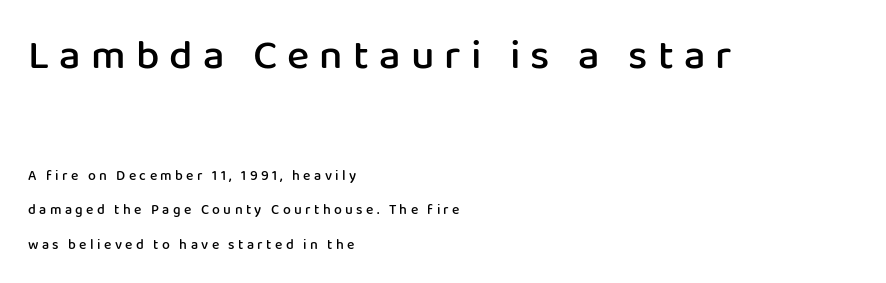
Q: Is the text bold? A: Semi-bold.
Q: Is the text italic (slanted)? A: No, it is upright.
Q: Is the typeface a serif or a sans-serif typeface? A: Sans-serif.
Q: Is the text underlined? A: No.
Q: How is the paragraph aligned? A: Left-aligned.
Q: Is the spacing between letters normal or unusually wide? A: Unusually wide.
Q: Is the spacing between lines tight, normal or loose? A: Loose.
Q: Which block of text is set in a larger size, the first (top) or the second (bottom)? A: The first (top) one.
Q: Width (condensed, normal, or wide)? A: Normal.
Q: Stroke contrast? A: Low.
Q: x-height? A: Medium.
Q: Monospaced? A: No.
